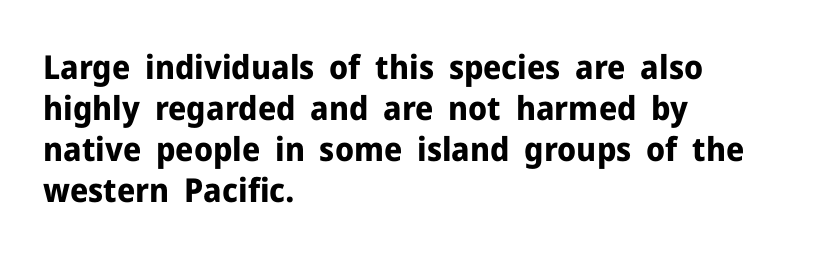
The passage shown is not underscored anywhere. Emphasis by weight is at full strength: bold. Glyph-to-glyph distance matches everyday printed text. Here the designer chose a conventional face with non-uniform glyph widths. This is the regular roman posture of the typeface.
